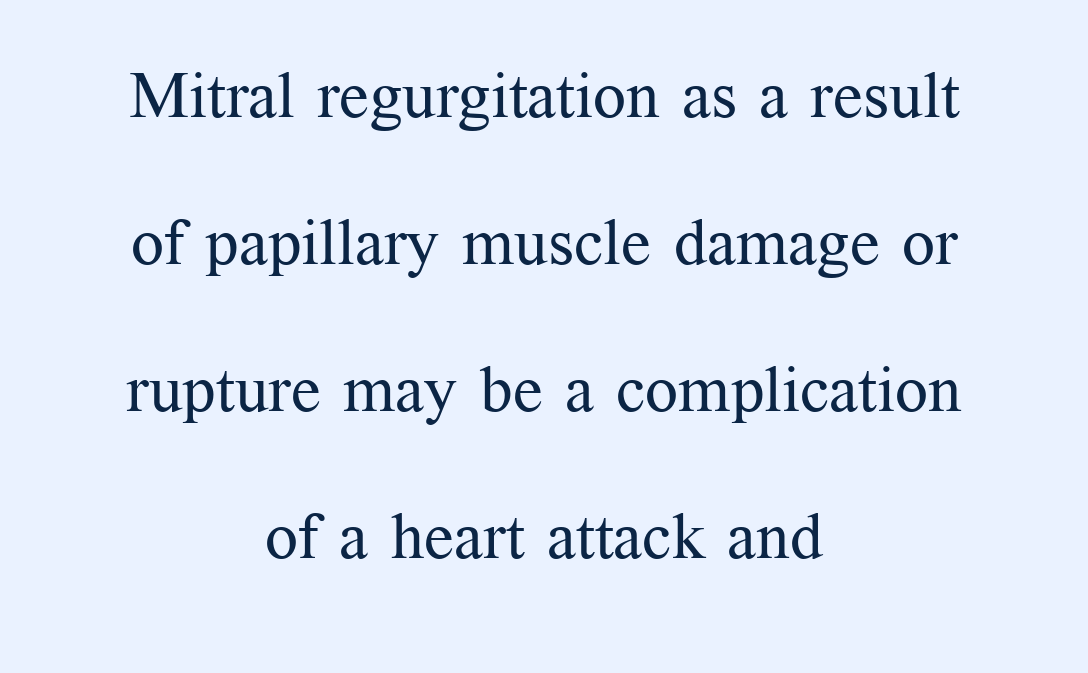
Q: Is the text bold? A: No.
Q: Is the text italic (slanted)? A: No, it is upright.
Q: Is the typeface a serif or a sans-serif typeface? A: Serif.
Q: Is the text underlined? A: No.
Q: How is the paragraph aligned? A: Centered.
Q: Is the spacing between letters normal or unusually wide? A: Normal.
Q: Is the spacing between lines tight, normal or loose? A: Loose.
Q: Width (condensed, normal, or wide)? A: Normal.
Q: Stroke contrast? A: Medium.
Q: x-height? A: Medium.
Q: Monospaced? A: No.
